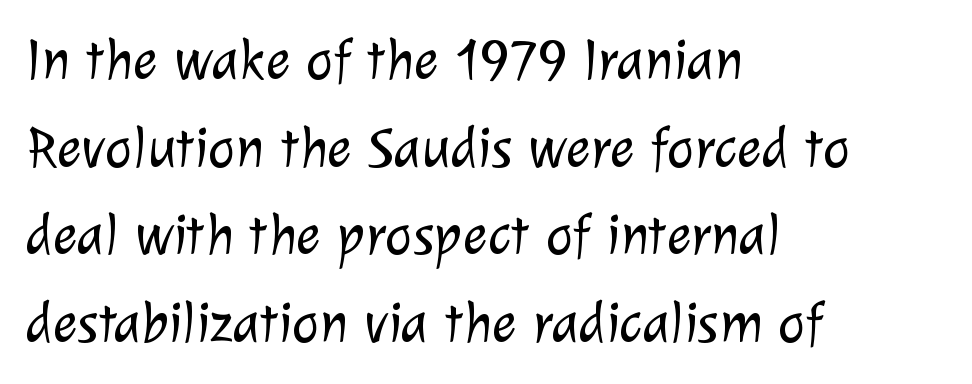
{"serif": "no", "bold": "no", "weight": "light", "width": "normal", "stroke_contrast": "low", "x_height": "medium", "monospaced": "no", "underline": "no", "align": "left", "line_spacing": "normal", "line_spacing_ratio": 1.51, "letter_spacing": "normal", "letter_spacing_em": 0.0, "glyph_px": 58}
